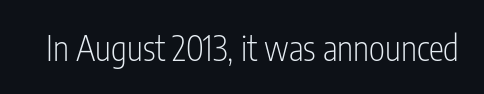
{"serif": "no", "italic": "no", "bold": "no", "weight": "light", "width": "condensed", "stroke_contrast": "low", "x_height": "medium", "monospaced": "no", "underline": "no", "letter_spacing": "normal", "letter_spacing_em": 0.0, "glyph_px": 34}
